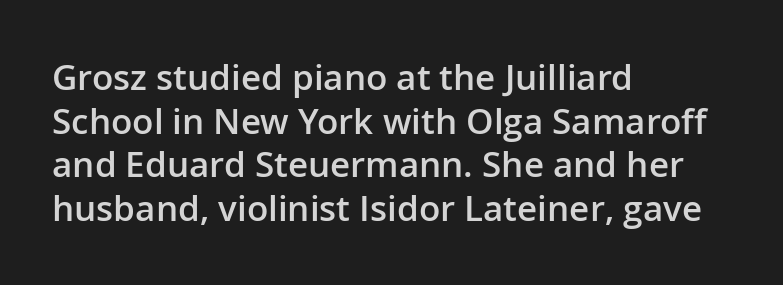
Q: Is the text bold? A: Semi-bold.
Q: Is the text italic (slanted)? A: No, it is upright.
Q: Is the typeface a serif or a sans-serif typeface? A: Sans-serif.
Q: Is the text underlined? A: No.
Q: How is the paragraph aligned? A: Left-aligned.
Q: Is the spacing between letters normal or unusually wide? A: Normal.
Q: Is the spacing between lines tight, normal or loose? A: Normal.
Q: Width (condensed, normal, or wide)? A: Normal.
Q: Stroke contrast? A: Low.
Q: x-height? A: Medium.
Q: Monospaced? A: No.
